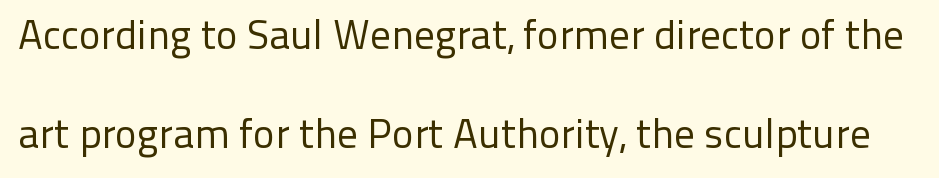
Q: Is the text bold? A: No.
Q: Is the text italic (slanted)? A: No, it is upright.
Q: Is the typeface a serif or a sans-serif typeface? A: Sans-serif.
Q: Is the text underlined? A: No.
Q: Is the spacing between letters normal or unusually wide? A: Normal.
Q: Is the spacing between lines tight, normal or loose? A: Loose.
Q: Width (condensed, normal, or wide)? A: Normal.
Q: Stroke contrast? A: Low.
Q: x-height? A: Medium.
Q: Monospaced? A: No.
